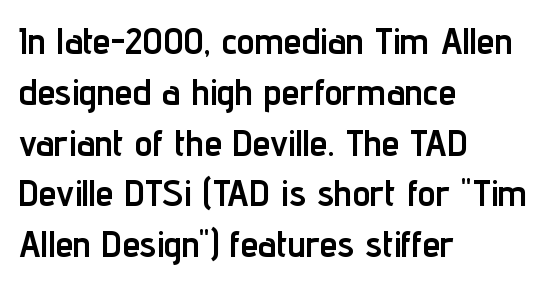
Q: Is the text bold? A: Yes.
Q: Is the text italic (slanted)? A: No, it is upright.
Q: Is the typeface a serif or a sans-serif typeface? A: Sans-serif.
Q: Is the text underlined? A: No.
Q: How is the paragraph aligned? A: Left-aligned.
Q: Is the spacing between letters normal or unusually wide? A: Normal.
Q: Is the spacing between lines tight, normal or loose? A: Normal.
Q: Width (condensed, normal, or wide)? A: Condensed.
Q: Stroke contrast? A: Low.
Q: x-height? A: Medium.
Q: Monospaced? A: No.
